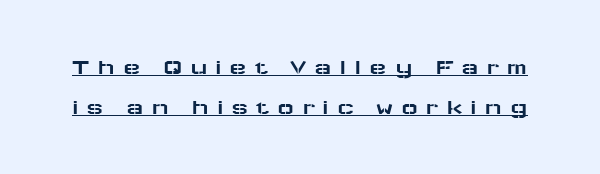
{"italic": "no", "underline": "yes", "line_spacing_ratio": 1.72, "letter_spacing": "wide", "letter_spacing_em": 0.33, "glyph_px": 23}
